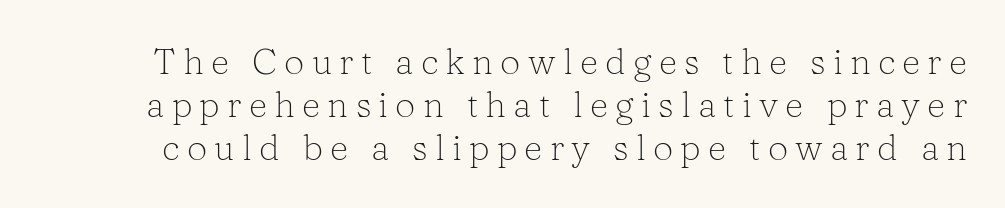
Spacing verdict: proportional, widths tailored to each character. Ascenders rise straight up at ninety degrees. Letter spacing: wide. The face looks like a standard text weight, possibly lighter. Is this a sans? No — the strokes have serifs.
